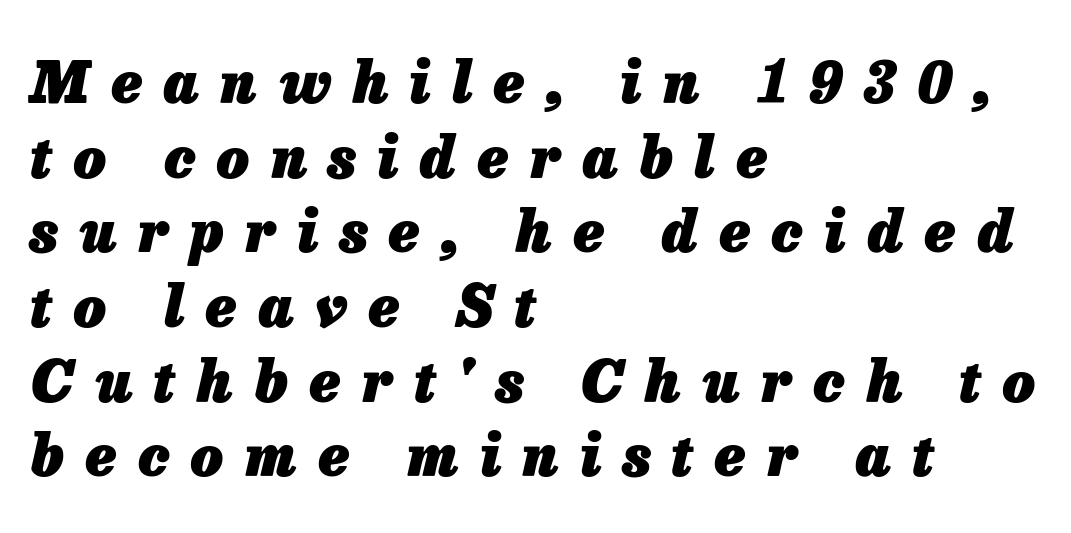
Q: Is the text bold? A: Yes.
Q: Is the text italic (slanted)? A: Yes, it leans right by about 13 degrees.
Q: Is the text underlined? A: No.
Q: How is the paragraph aligned? A: Left-aligned.
Q: Is the spacing between letters normal or unusually wide? A: Unusually wide.
Q: Is the spacing between lines tight, normal or loose? A: Normal.
Q: Width (condensed, normal, or wide)? A: Normal.
Q: Stroke contrast? A: Low.
Q: x-height? A: Medium.
Q: Monospaced? A: No.
